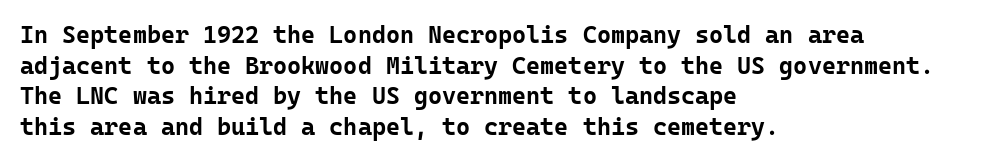
Q: Is the text bold? A: Yes.
Q: Is the text italic (slanted)? A: No, it is upright.
Q: Is the text underlined? A: No.
Q: How is the paragraph aligned? A: Left-aligned.
Q: Is the spacing between letters normal or unusually wide? A: Normal.
Q: Is the spacing between lines tight, normal or loose? A: Normal.
